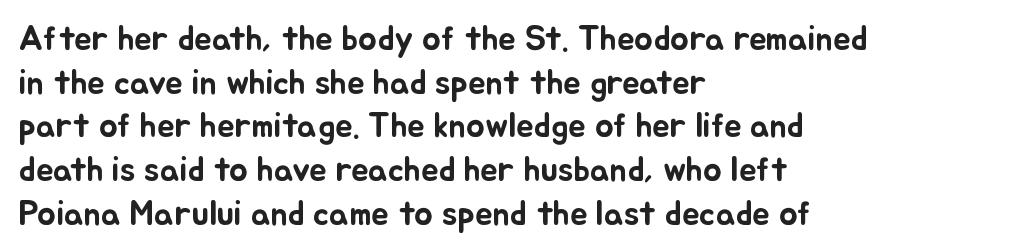
Q: Is the text italic (slanted)? A: No, it is upright.
Q: Is the text underlined? A: No.
Q: How is the paragraph aligned? A: Left-aligned.
Q: Is the spacing between letters normal or unusually wide? A: Normal.
Q: Is the spacing between lines tight, normal or loose? A: Normal.
Q: Width (condensed, normal, or wide)? A: Normal.
Q: Stroke contrast? A: Low.
Q: x-height? A: Small.
Q: Monospaced? A: No.
